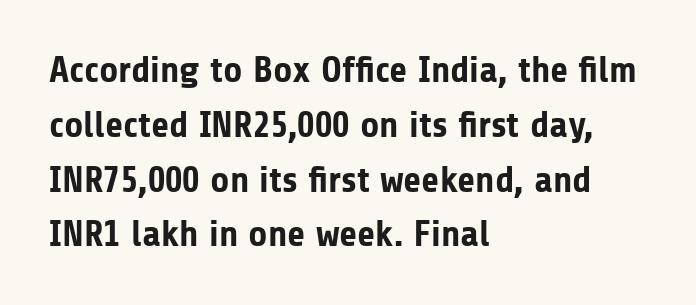
{"serif": "no", "italic": "no", "bold": "yes", "weight": "bold", "width": "normal", "stroke_contrast": "low", "x_height": "medium", "monospaced": "no", "underline": "no", "align": "left", "line_spacing": "normal", "line_spacing_ratio": 1.48, "letter_spacing": "normal", "letter_spacing_em": 0.0, "glyph_px": 37}
